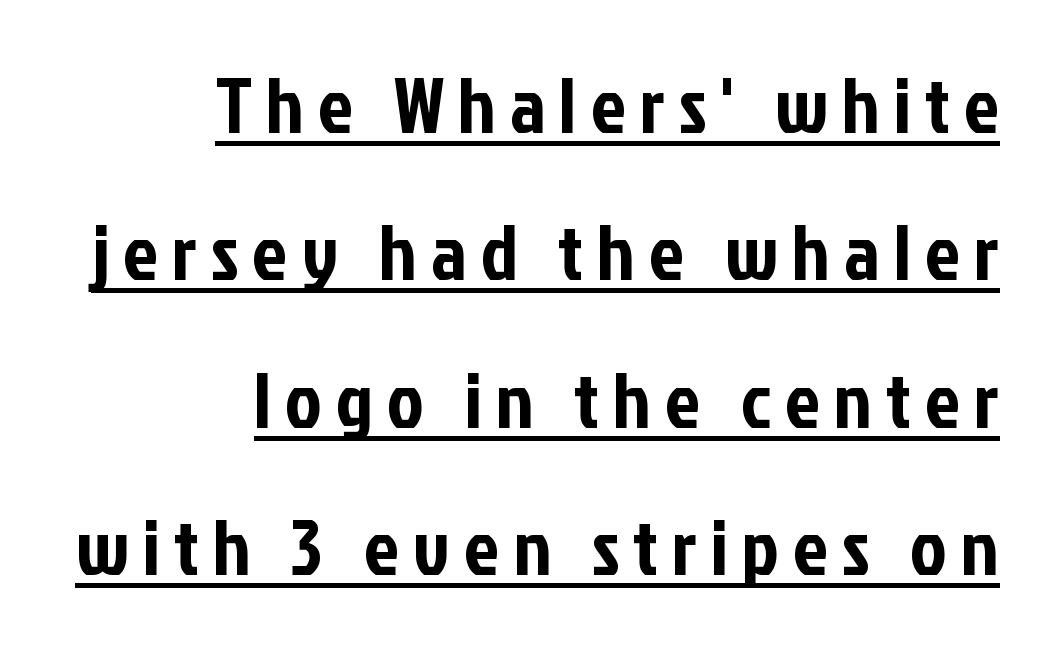
Q: Is the text italic (slanted)? A: No, it is upright.
Q: Is the typeface a serif or a sans-serif typeface? A: Sans-serif.
Q: Is the text underlined? A: Yes.
Q: How is the paragraph aligned? A: Right-aligned.
Q: Width (condensed, normal, or wide)? A: Condensed.
Q: Stroke contrast? A: Low.
Q: x-height? A: Medium.
Q: Monospaced? A: No.
